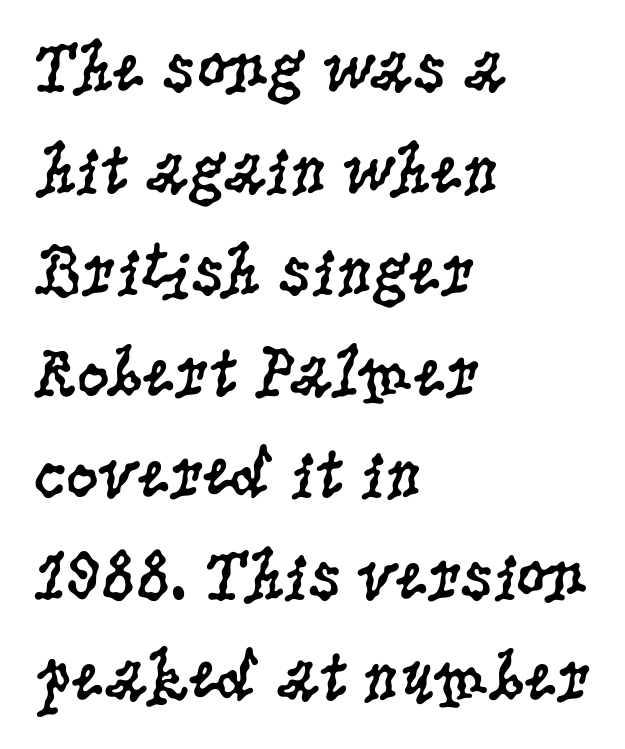
Q: Is the text bold? A: No.
Q: Is the typeface a serif or a sans-serif typeface? A: Serif.
Q: Is the text underlined? A: No.
Q: How is the paragraph aligned? A: Left-aligned.
Q: Is the spacing between letters normal or unusually wide? A: Normal.
Q: Is the spacing between lines tight, normal or loose? A: Normal.
Q: Width (condensed, normal, or wide)? A: Condensed.
Q: Stroke contrast? A: Low.
Q: x-height? A: Large.
Q: Monospaced? A: No.
